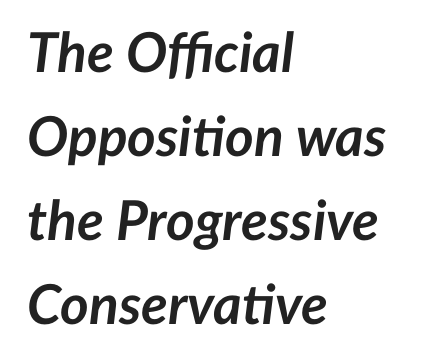
{"italic": "yes", "lean": "right", "slant_degrees": 7, "bold": "yes", "weight": "semibold", "width": "normal", "stroke_contrast": "low", "x_height": "medium", "monospaced": "no", "underline": "no", "align": "left", "line_spacing": "normal", "line_spacing_ratio": 1.53, "letter_spacing": "normal", "letter_spacing_em": 0.0, "glyph_px": 55}
